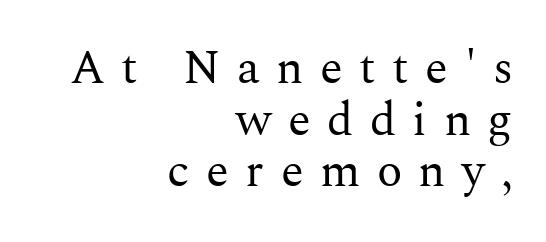
Q: Is the text bold? A: No.
Q: Is the text italic (slanted)? A: No, it is upright.
Q: Is the typeface a serif or a sans-serif typeface? A: Serif.
Q: Is the text underlined? A: No.
Q: How is the paragraph aligned? A: Right-aligned.
Q: Is the spacing between letters normal or unusually wide? A: Unusually wide.
Q: Is the spacing between lines tight, normal or loose? A: Tight.
Q: Width (condensed, normal, or wide)? A: Normal.
Q: Stroke contrast? A: Medium.
Q: x-height? A: Medium.
Q: Monospaced? A: No.
